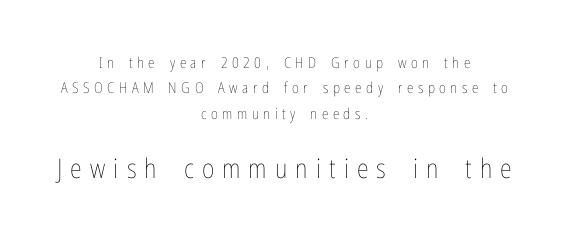
Q: Is the text bold? A: No.
Q: Is the text italic (slanted)? A: No, it is upright.
Q: Is the text underlined? A: No.
Q: How is the paragraph aligned? A: Centered.
Q: Is the spacing between letters normal or unusually wide? A: Unusually wide.
Q: Is the spacing between lines tight, normal or loose? A: Normal.
Q: Which block of text is set in a larger size, the first (top) or the second (bottom)? A: The second (bottom) one.
